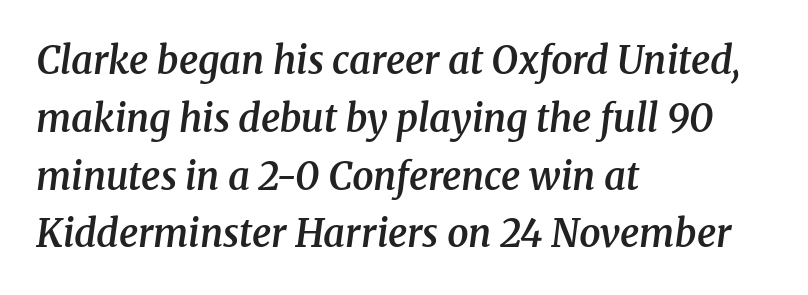
The image shows 38 px semibold serif type, italic (leaning right); set left-aligned, normal line spacing (1.52x), normal letter spacing, not underlined; medium stroke contrast and a medium x-height.
